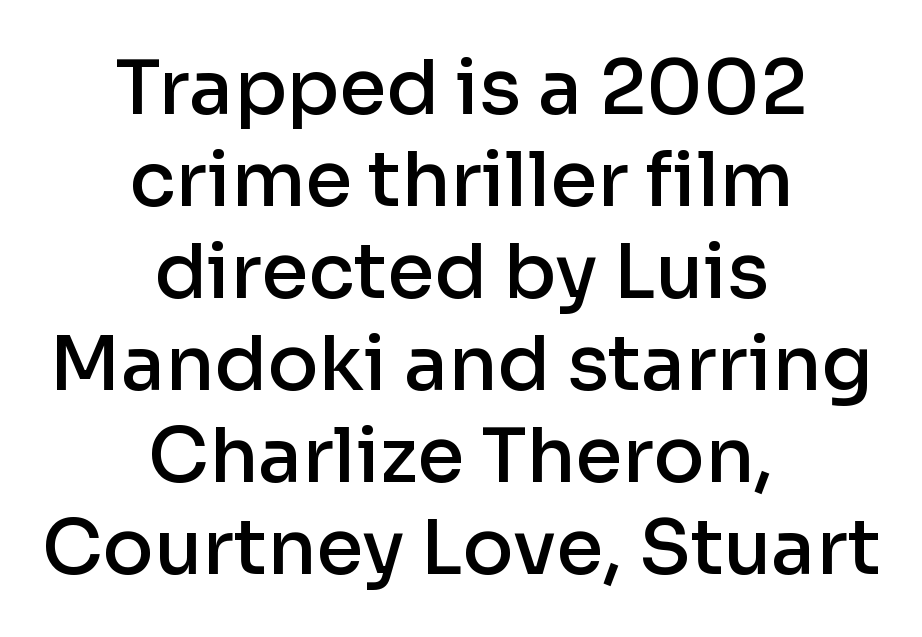
Q: Is the text bold? A: Semi-bold.
Q: Is the text italic (slanted)? A: No, it is upright.
Q: Is the typeface a serif or a sans-serif typeface? A: Sans-serif.
Q: Is the text underlined? A: No.
Q: How is the paragraph aligned? A: Centered.
Q: Is the spacing between letters normal or unusually wide? A: Normal.
Q: Width (condensed, normal, or wide)? A: Normal.
Q: Stroke contrast? A: Low.
Q: x-height? A: Medium.
Q: Monospaced? A: No.
